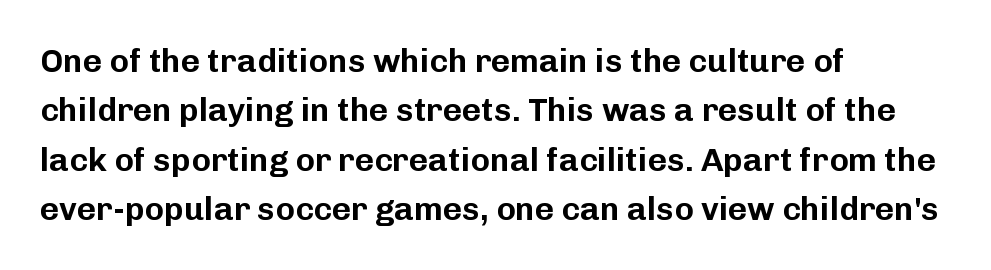
The designer left line spacing at the default. Casual observation: everything's shoved over to the left. These lines were composed using upright roman letters. Varying glyph widths throughout — classic text-font behaviour. This rendering features lettering with no underline. Each letter's strokes conclude bluntly, with no projecting serifs.
